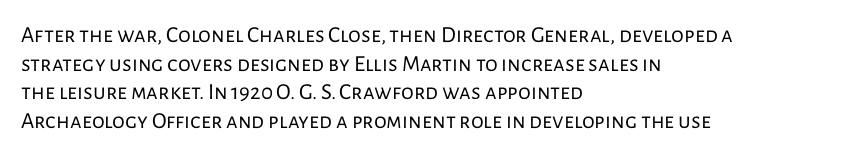
The image shows 23 px text type, upright; set left-aligned, line spacing 1.24x, normal letter spacing, not underlined.
